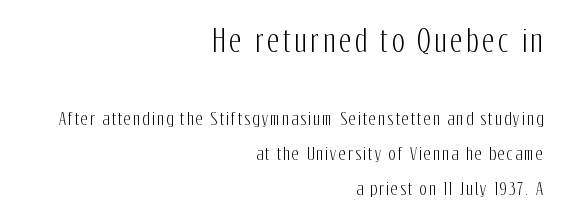
Q: Is the text italic (slanted)? A: No, it is upright.
Q: Is the typeface a serif or a sans-serif typeface? A: Sans-serif.
Q: Is the text underlined? A: No.
Q: How is the paragraph aligned? A: Right-aligned.
Q: Is the spacing between lines tight, normal or loose? A: Loose.
Q: Which block of text is set in a larger size, the first (top) or the second (bottom)? A: The first (top) one.
Q: Width (condensed, normal, or wide)? A: Condensed.
Q: Stroke contrast? A: Low.
Q: x-height? A: Medium.
Q: Monospaced? A: No.
